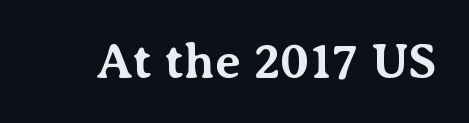
Q: Is the text bold? A: Yes.
Q: Is the text italic (slanted)? A: No, it is upright.
Q: Is the typeface a serif or a sans-serif typeface? A: Serif.
Q: Is the text underlined? A: No.
Q: Is the spacing between letters normal or unusually wide? A: Normal.
Q: Width (condensed, normal, or wide)? A: Normal.
Q: Stroke contrast? A: Medium.
Q: x-height? A: Medium.
Q: Monospaced? A: No.
